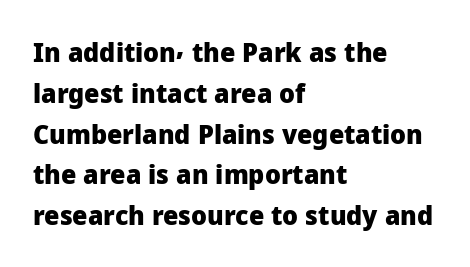
The image shows 27 px bold type, upright; set left-aligned, normal line spacing (1.51x), normal letter spacing, not underlined.
